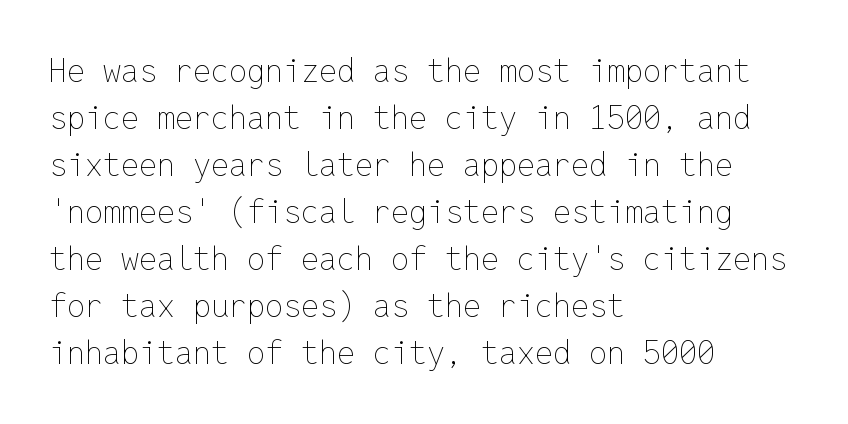
This is roman type, the default non-slanted kind. Which margin do the lines hug? The left one — the right edge is uneven. Here the designer chose a console-style face with uniform glyph widths. Summary of vertical rhythm: regular, with standard interline spacing. Glyph-to-glyph distance matches everyday printed text. Unmarked baselines from the first word to the last.
